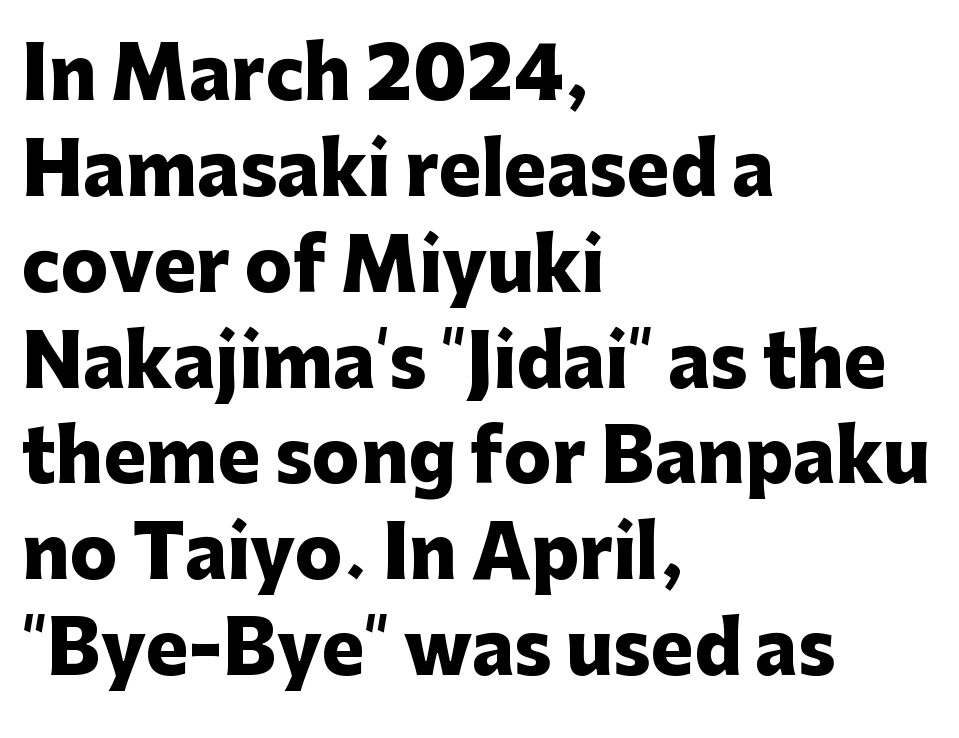
Spacing between characters is what you'd get straight out of the box. In CSS terms this would be text-align: left. Unlike italic type, these characters show no tilt at all. The passage shown is not underscored anywhere. This is sans-serif lettering, the kind often seen on screens and signage. Here the designer chose a conventional face with non-uniform glyph widths.
